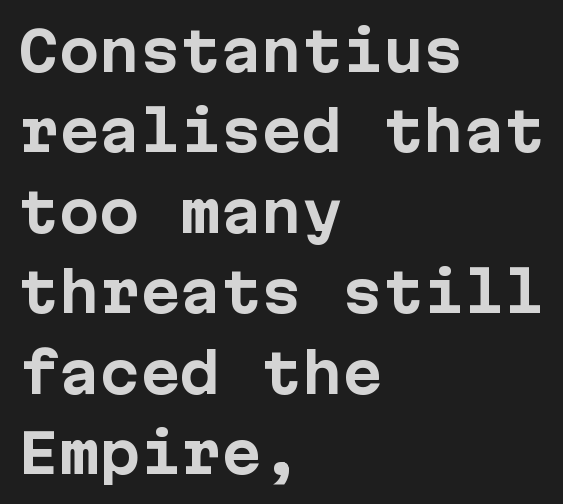
A roman cut, with each character standing at attention. This sample uses a sans-serif face. Check the space under the baseline: it is left empty. This rendering leaves character spacing at its baseline value. The rendering anchors every line to the left-hand side.
